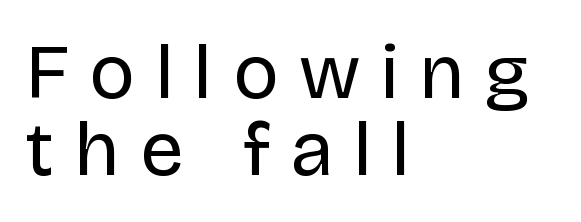
Serifs: no, the terminals of the letterforms are clean. Nope, not italic — everything's standing straight. Successive baselines arrive quickly, one right under another. Heaviness? Minimal to ordinary, like unemphasized prose. Honestly, the letter spacing is so wide it's the main thing you notice.
